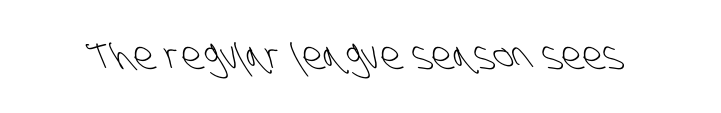
{"serif": "no", "bold": "no", "weight": "light", "width": "condensed", "stroke_contrast": "low", "x_height": "large", "monospaced": "no", "underline": "no", "letter_spacing": "normal", "letter_spacing_em": 0.0, "glyph_px": 38}
